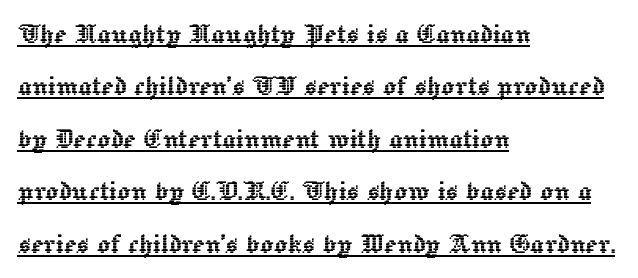
{"italic": "no", "width": "normal", "x_height": "medium", "monospaced": "no", "underline": "yes", "align": "left", "line_spacing": "normal", "line_spacing_ratio": 1.59, "letter_spacing": "normal", "letter_spacing_em": 0.0, "glyph_px": 33}
